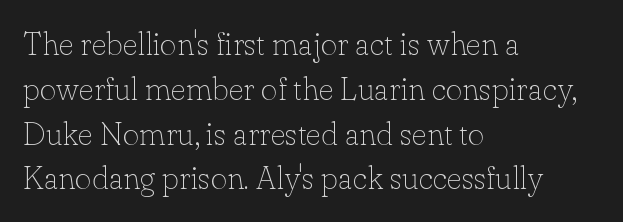
Type without underlining. One glance says typical: line gaps are just what's usual. No italicization has been applied; the sample stays upright. This sample has the flowing, uneven cadence of proportional lettering. Inter-character spacing is left at the font's built-in metrics.
